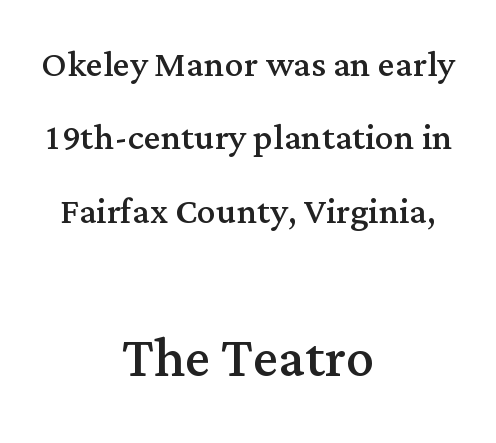
The image shows 71 px regular-weight serif type, upright; set centered, normal line spacing (1.56x), normal letter spacing, not underlined; the second (bottom) block is 1.51x larger; medium stroke contrast and a medium x-height.
